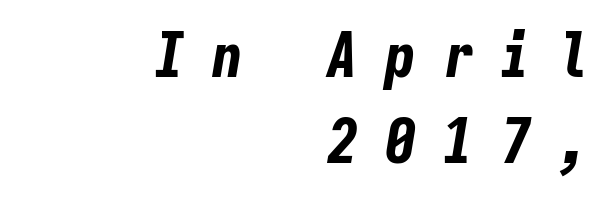
Q: Is the text bold? A: Yes.
Q: Is the text italic (slanted)? A: Yes, it leans right by about 9 degrees.
Q: Is the text underlined? A: No.
Q: How is the paragraph aligned? A: Right-aligned.
Q: Is the spacing between letters normal or unusually wide? A: Unusually wide.
Q: Is the spacing between lines tight, normal or loose? A: Normal.
Q: Width (condensed, normal, or wide)? A: Condensed.
Q: Stroke contrast? A: Low.
Q: x-height? A: Medium.
Q: Monospaced? A: Yes.
